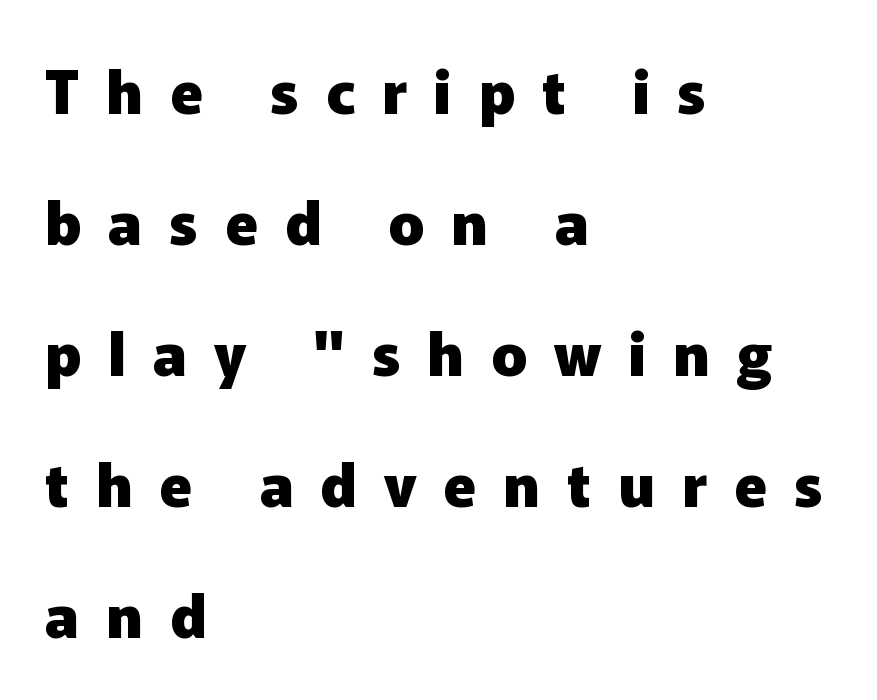
Does the type have serifs? No, each stem ends abruptly. Each row of text sits above clean, open space. These lines carry a lot of weight — the face is fully bold. This sample trades compactness for vertical openness between lines. Do the characters align in a grid? No, the font is proportional. Reading down the block, your eye returns to a fixed left position each line.
